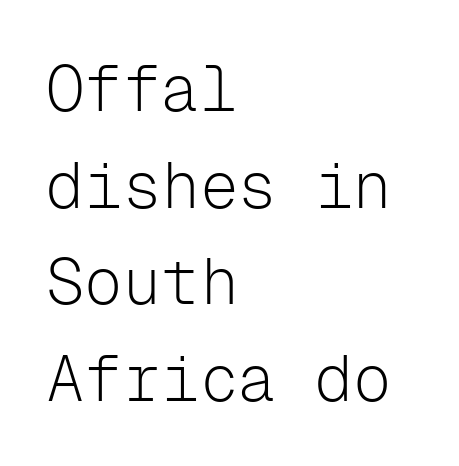
The strip under each line holds only bare page. Is the letter spacing exaggerated? No — it looks like the ordinary default. No feet cap the strokes, marking this as sans-serif type. These lines are rendered in a fixed-pitch font. A typesetter would call this leading conventional body-copy spacing.
